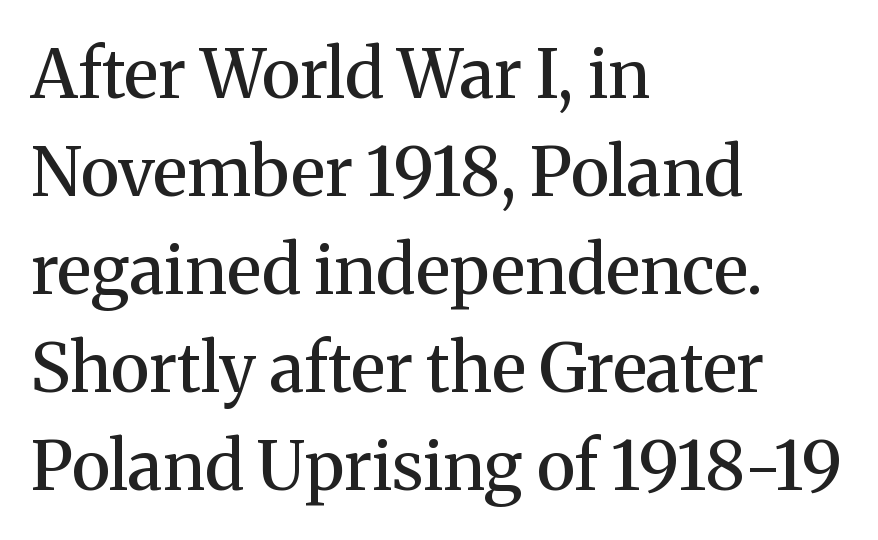
How heavy is the stroke? Medium-heavy — a semibold, shy of bold. The strip under each line holds only bare page. What stands out about the letter spacing? Nothing — it is the standard amount. This sample keeps an unexceptional amount of space between lines. In terms of letterform style, serifs are clearly present. Character widths vary here, with narrow letters taking less room than wide ones.
